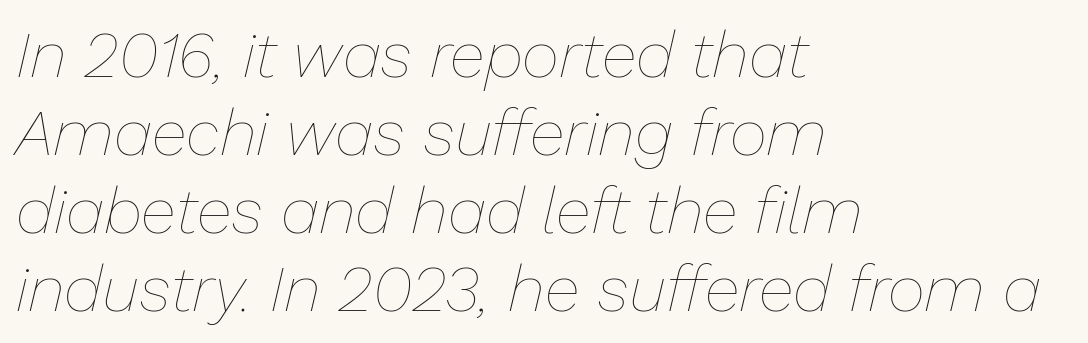
{"italic": "yes", "lean": "right", "slant_degrees": 13, "bold": "no", "weight": "thin", "width": "normal", "stroke_contrast": "low", "x_height": "medium", "monospaced": "no", "underline": "no", "align": "left", "line_spacing_ratio": 1.2, "letter_spacing": "normal", "letter_spacing_em": 0.0, "glyph_px": 65}
